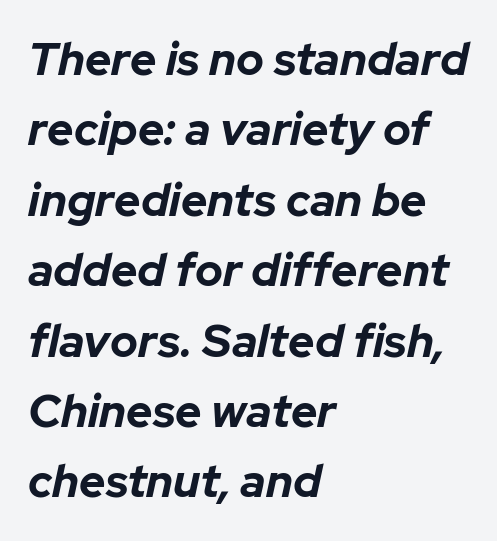
Heavy-handed strokes throughout: this text is bold. The passage shown leans; its letterforms are oblique. Underlining? Definitely not there. Leading matches the norm, producing a regular column. The lines are quadded left. Spacing between characters is what you'd get straight out of the box.
